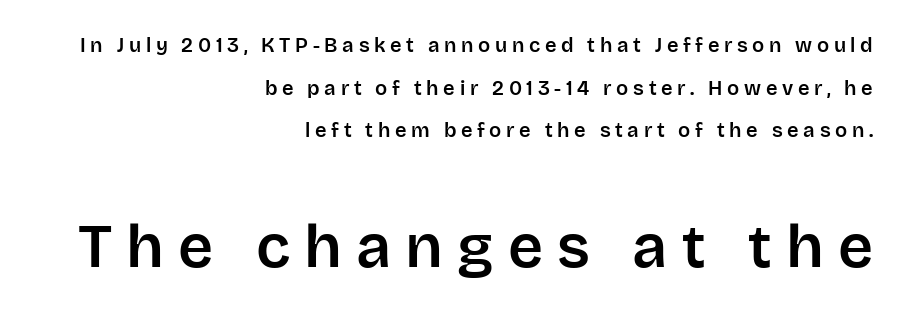
A typesetter would mark this as roman, not italic. If you measured baseline to baseline, you'd find a long distance. Does the type have serifs? No, each stem ends abruptly. Leftover space on each line is placed entirely before the opening word. Honestly, there is no underline to notice here at all. The letterforms stand isolated, each surrounded by extra space.
